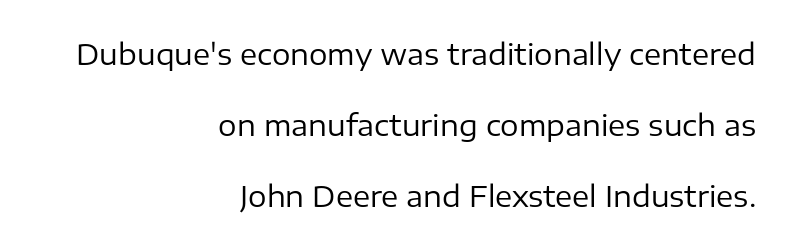
Is this a fixed-width face? No — the glyphs have proportional, varying widths. Tracking value appears to be zero — textbook default spacing. Beneath every word, the page is bare. The face looks like a standard text weight, possibly lighter. In CSS terms this would be text-align: right. The face used here is a sans, in the tradition of grotesques and geometrics.
